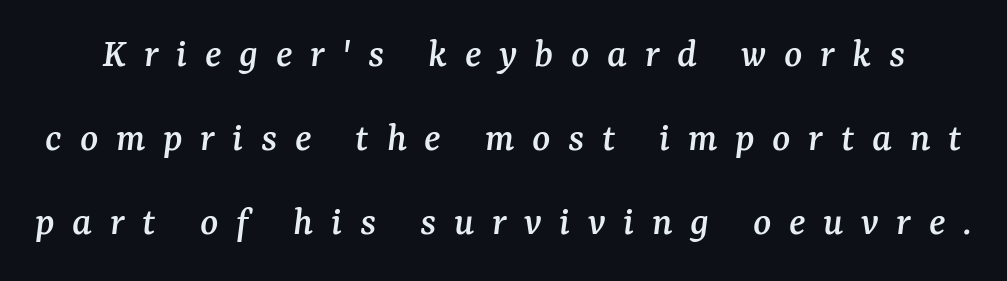
Would a proofreader flag this as italicized? Yes. Leading is clearly above the norm, producing a sparse column. Any mark beneath the type? The region is blank. Is this a fixed-width face? No — the glyphs have proportional, varying widths. The letterforms stand isolated, each surrounded by extra space. Font category for this specimen: serif.
